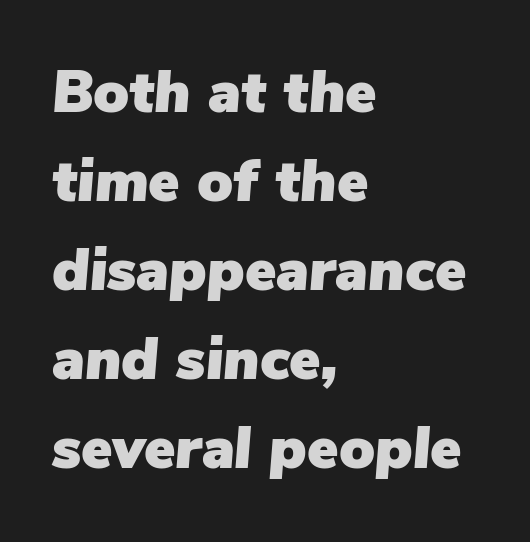
The face used here is proportionally spaced, like ordinary book or web type. There is no visible air inserted between adjacent glyphs. Is the type slanted? Yes — the strokes lean at a clear angle. Evenly set lines give the paragraph a standard silhouette. The lines are quadded left. Anything drawn beneath the words? Only blank space.
